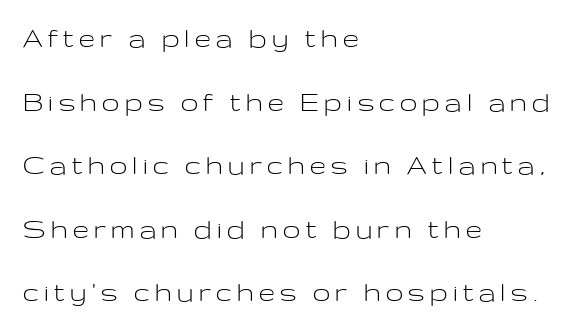
The image shows 31 px light, wide sans-serif type, upright; set left-aligned, loose line spacing (2.05x), not underlined; low stroke contrast and a medium x-height.
